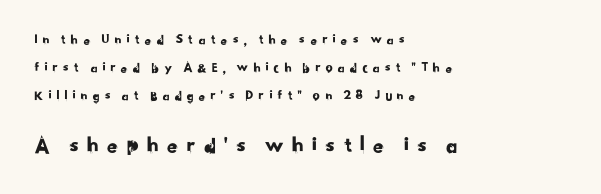
Q: Is the text underlined? A: No.
Q: How is the paragraph aligned? A: Left-aligned.
Q: Is the spacing between letters normal or unusually wide? A: Unusually wide.
Q: Is the spacing between lines tight, normal or loose? A: Loose.
Q: Which block of text is set in a larger size, the first (top) or the second (bottom)? A: The second (bottom) one.
